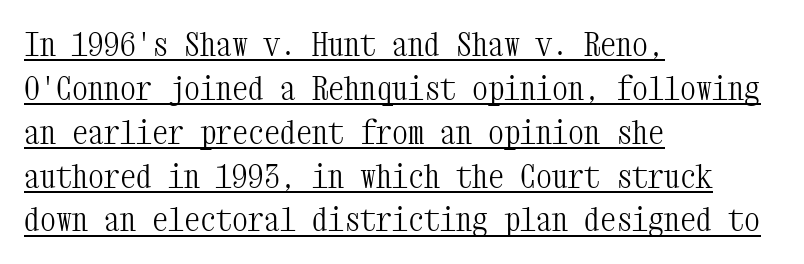
{"serif": "yes", "italic": "no", "bold": "no", "weight": "light", "width": "condensed", "stroke_contrast": "medium", "x_height": "medium", "monospaced": "yes", "underline": "yes", "align": "left", "line_spacing": "normal", "line_spacing_ratio": 1.37, "letter_spacing": "normal", "letter_spacing_em": 0.0, "glyph_px": 32}
